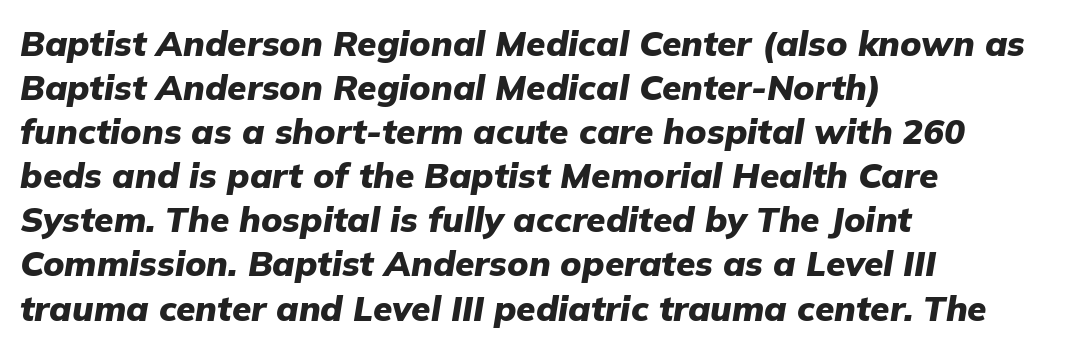
Is this a fixed-width face? No — the glyphs have proportional, varying widths. The space directly below the letters is spotless. The passage shown is emphatically bold. The ragged edge is on the right, which tells us the setting is flush left. Every character sits at an angle, as italics do.
